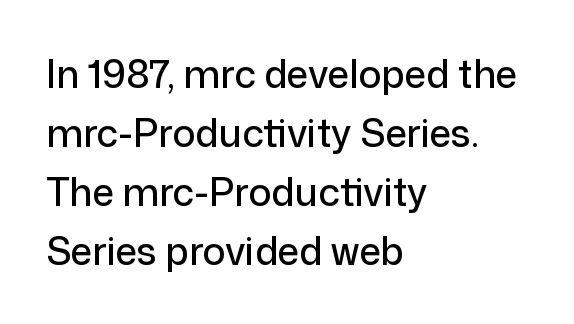
The image shows 38 px sans-serif type, upright; set left-aligned, normal line spacing (1.55x), normal letter spacing, not underlined; low stroke contrast and a medium x-height.
